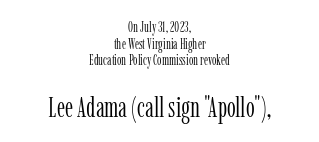
Q: Is the text bold? A: No.
Q: Is the text italic (slanted)? A: No, it is upright.
Q: Is the typeface a serif or a sans-serif typeface? A: Serif.
Q: Is the text underlined? A: No.
Q: How is the paragraph aligned? A: Centered.
Q: Is the spacing between letters normal or unusually wide? A: Normal.
Q: Which block of text is set in a larger size, the first (top) or the second (bottom)? A: The second (bottom) one.
Q: Width (condensed, normal, or wide)? A: Condensed.
Q: Stroke contrast? A: Low.
Q: x-height? A: Medium.
Q: Monospaced? A: No.
